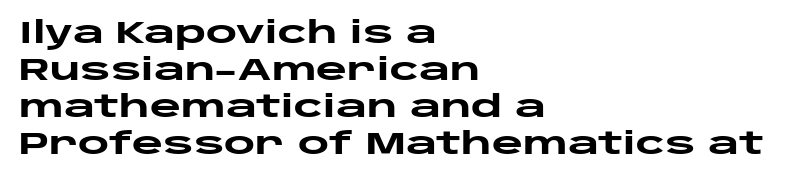
Look at the tracking — it's just the regular setting, nothing added. This sample is left-justified, so line endings fall wherever the words run out. Lines of text with bare space underneath. Looks like regular typesetting: each glyph gets only the width it needs. In terms of letterform style, serifs are entirely absent.
